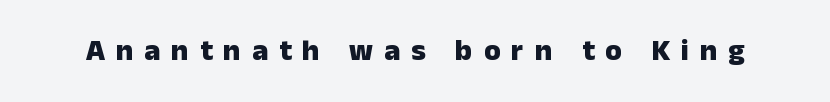
{"serif": "no", "italic": "no", "bold": "yes", "weight": "heavy", "width": "normal", "stroke_contrast": "low", "x_height": "medium", "monospaced": "no", "underline": "no", "letter_spacing": "wide", "letter_spacing_em": 0.37, "glyph_px": 30}
